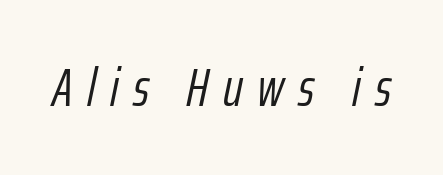
Slanted lettering throughout. A bare baseline throughout the passage. Proportional: the letters do not fall into vertical columns. Between one letter and the next there's a generous, obvious gap.
